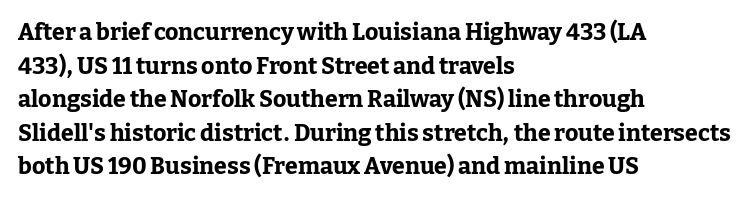
{"italic": "no", "bold": "yes", "underline": "no", "align": "left", "line_spacing": "normal", "line_spacing_ratio": 1.46, "letter_spacing": "normal", "letter_spacing_em": 0.0, "glyph_px": 23}
